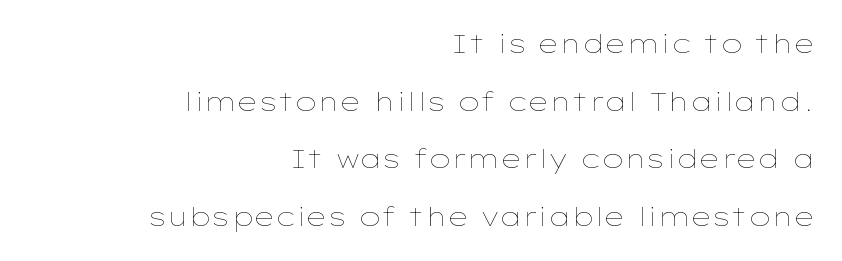
The passage shown stacks its lines with a broad gap. A flush-right, rag-left setting is used for this passage. Weight: not bold — regular or lighter. A typesetter would call this zero additional tracking. Check the space under the baseline: it is left empty. The type sits square on the baseline with zero lean.
